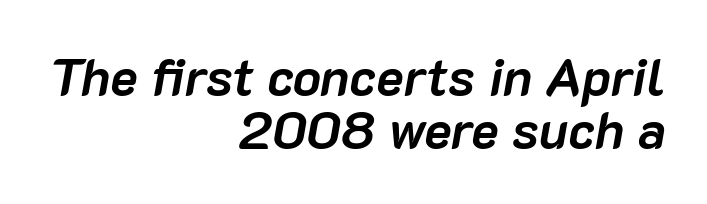
{"italic": "yes", "lean": "right", "slant_degrees": 10, "bold": "yes", "weight": "semibold", "width": "normal", "stroke_contrast": "low", "x_height": "medium", "monospaced": "no", "underline": "no", "align": "right", "line_spacing": "tight", "line_spacing_ratio": 1.01, "letter_spacing": "normal", "letter_spacing_em": 0.0, "glyph_px": 52}
